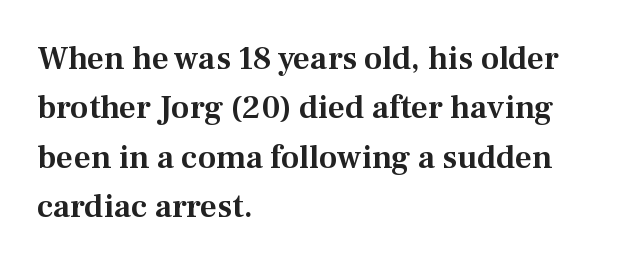
The image shows 33 px serif type, upright; set left-aligned, normal line spacing (1.5x), normal letter spacing, not underlined; medium stroke contrast and a medium x-height.
